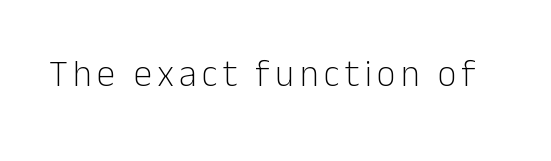
A typesetter would label this face a sans. No word sits above an underline. Upright lettering throughout. Varying glyph widths throughout — classic text-font behaviour. Heft: none added — not bold.
